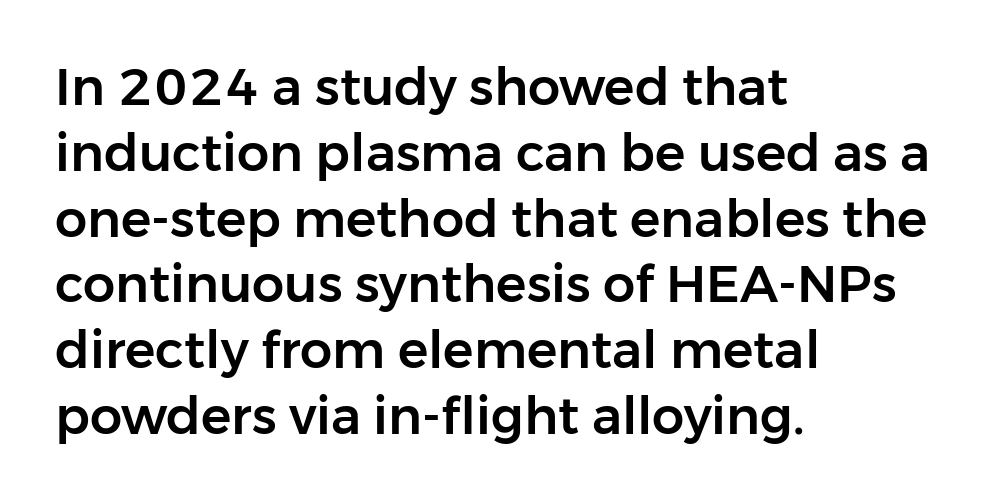
The image shows 51 px sans-serif type, upright; set left-aligned, normal line spacing (1.29x), normal letter spacing, not underlined; low stroke contrast and a medium x-height.
